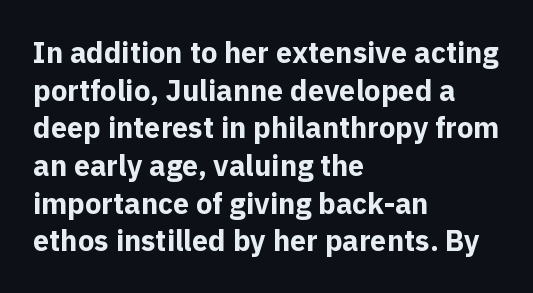
Q: Is the text bold? A: Yes.
Q: Is the text italic (slanted)? A: No, it is upright.
Q: Is the typeface a serif or a sans-serif typeface? A: Sans-serif.
Q: Is the text underlined? A: No.
Q: How is the paragraph aligned? A: Left-aligned.
Q: Is the spacing between letters normal or unusually wide? A: Normal.
Q: Is the spacing between lines tight, normal or loose? A: Normal.
Q: Width (condensed, normal, or wide)? A: Normal.
Q: x-height? A: Medium.
Q: Monospaced? A: No.
